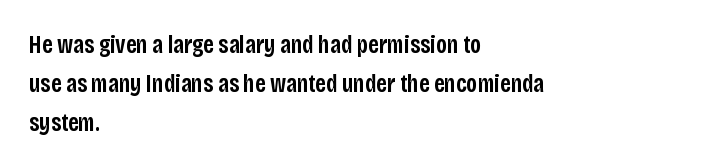
The image shows 25 px text type, upright; set left-aligned, normal line spacing (1.56x), normal letter spacing, not underlined.
